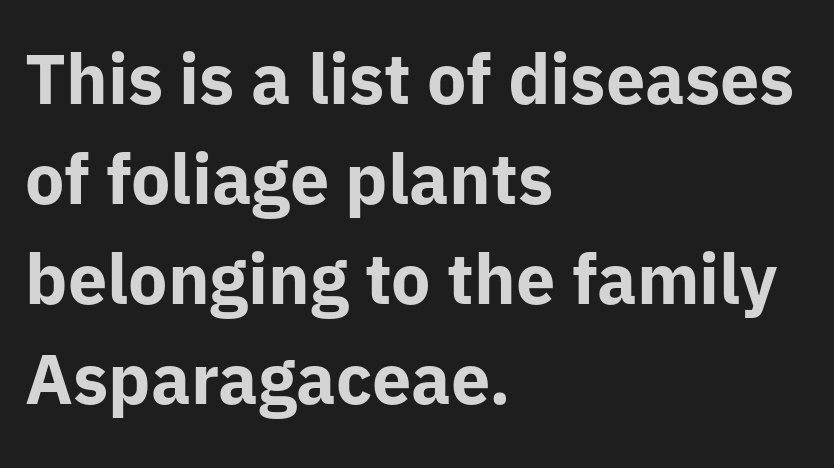
Q: Is the text bold? A: Yes.
Q: Is the text italic (slanted)? A: No, it is upright.
Q: Is the typeface a serif or a sans-serif typeface? A: Sans-serif.
Q: Is the text underlined? A: No.
Q: How is the paragraph aligned? A: Left-aligned.
Q: Is the spacing between letters normal or unusually wide? A: Normal.
Q: Is the spacing between lines tight, normal or loose? A: Normal.
Q: Width (condensed, normal, or wide)? A: Normal.
Q: Stroke contrast? A: Low.
Q: x-height? A: Medium.
Q: Monospaced? A: No.
